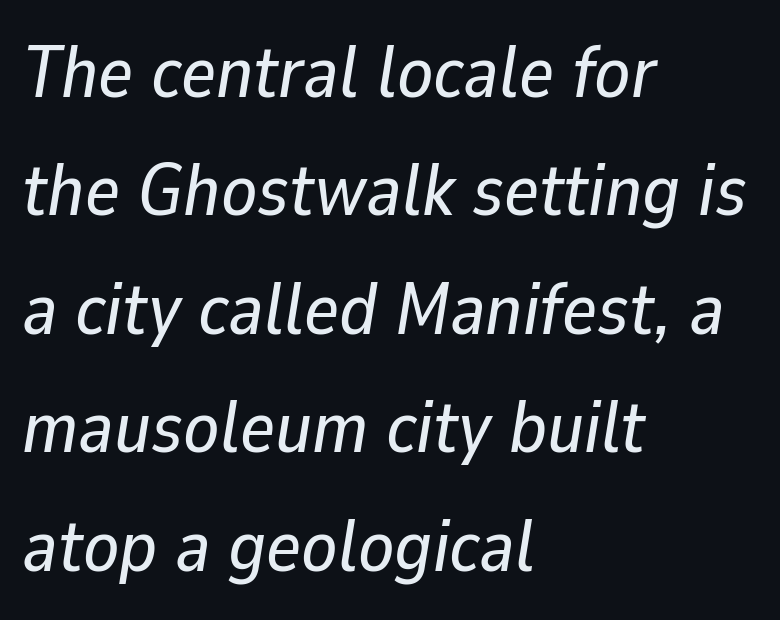
Q: Is the text italic (slanted)? A: Yes, it leans right by about 9 degrees.
Q: Is the text underlined? A: No.
Q: How is the paragraph aligned? A: Left-aligned.
Q: Is the spacing between letters normal or unusually wide? A: Normal.
Q: Is the spacing between lines tight, normal or loose? A: Normal.
Q: Width (condensed, normal, or wide)? A: Normal.
Q: Stroke contrast? A: Low.
Q: x-height? A: Medium.
Q: Monospaced? A: No.
